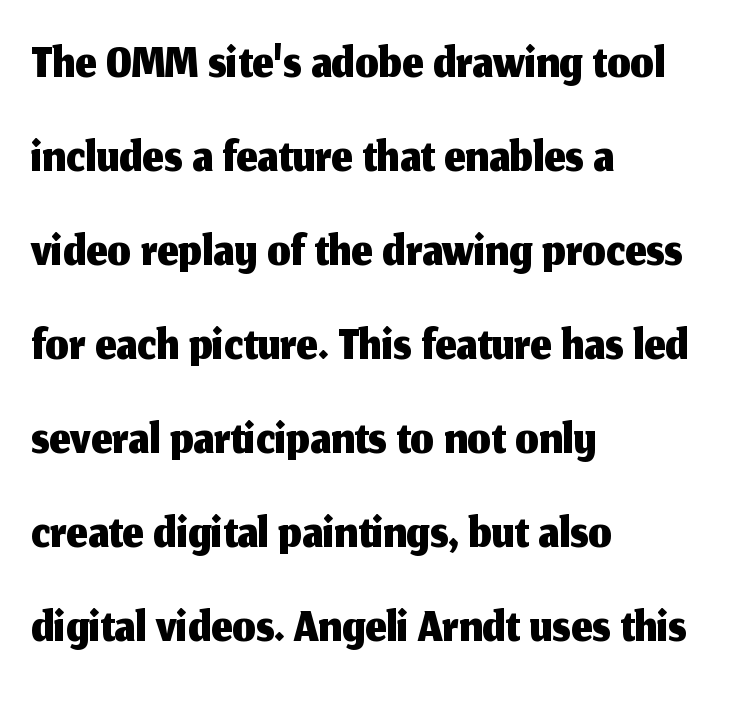
The horizontal fit of the characters is conventional and even. Regarding serifs, this sample does without them. The letters stand straight up with perfectly vertical stems. The passage shown is typed in a proportional face where columns would drift.
